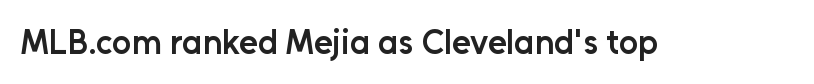
Here the designer chose a conventional face with non-uniform glyph widths. Bold? Not quite — semibold, heavier than regular but stopping short. This sample uses an upright cut, with every glyph sitting square on the baseline. The space beneath each line is pristine and unruled. The face used here is a sans, in the tradition of grotesques and geometrics.
